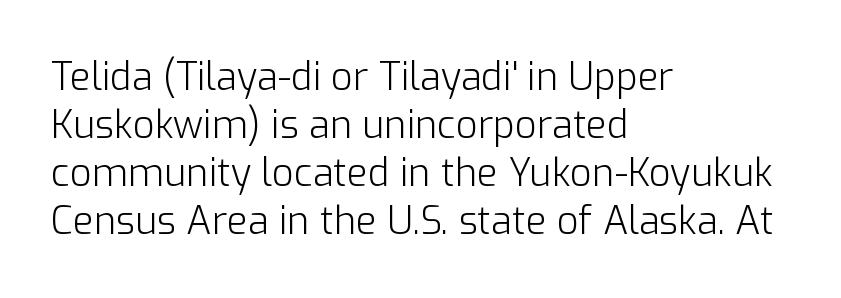
The image shows 38 px light sans-serif type, upright; set left-aligned, normal line spacing (1.26x), normal letter spacing, not underlined; low stroke contrast and a medium x-height.
